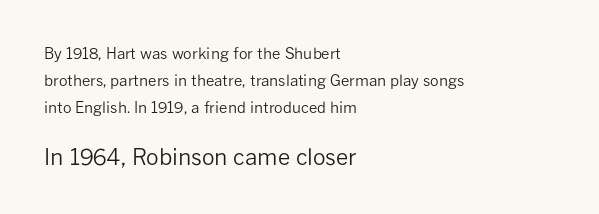
Glance below the letters and you will spot only blank space. These glyphs show unthickened strokes, regular width or finer. Between these two stacked blocks, the lower one wins on size. These lines were composed using upright roman letters.
